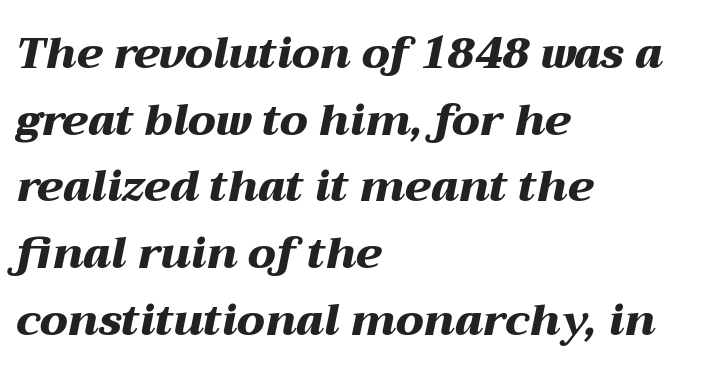
Nothing unusual about the tracking: characters are spaced as the font intends. Slanted lettering throughout. Chunky letters — that's bold for sure. Evenly set lines give the paragraph a standard silhouette. Leftover space on each line is placed entirely after the last word.
